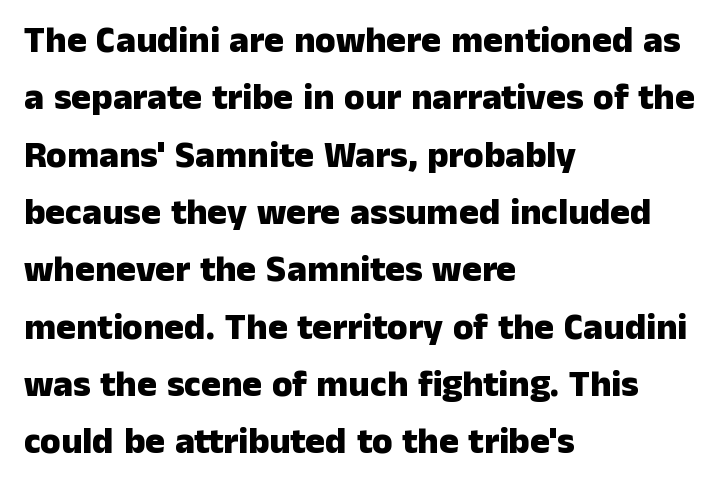
Q: Is the text bold? A: Yes.
Q: Is the text italic (slanted)? A: No, it is upright.
Q: Is the typeface a serif or a sans-serif typeface? A: Sans-serif.
Q: Is the text underlined? A: No.
Q: How is the paragraph aligned? A: Left-aligned.
Q: Is the spacing between letters normal or unusually wide? A: Normal.
Q: Is the spacing between lines tight, normal or loose? A: Normal.
Q: Width (condensed, normal, or wide)? A: Normal.
Q: Stroke contrast? A: Low.
Q: x-height? A: Medium.
Q: Monospaced? A: No.
